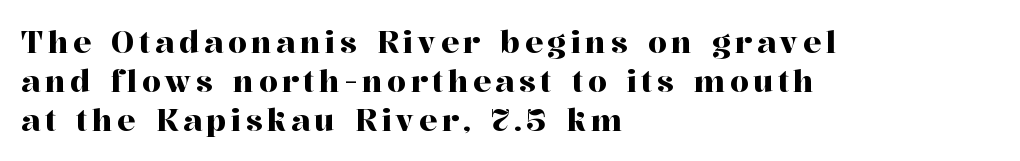
A typesetter would call this proportional, since set widths differ per character. The passage shown is not underscored anywhere. Regarding leading, the lines here are spaced in the standard way. Is the block centered? No — it sits flush against the left margin.
